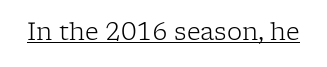
{"italic": "no", "bold": "no", "underline": "yes", "letter_spacing": "normal", "letter_spacing_em": 0.0, "glyph_px": 24}
